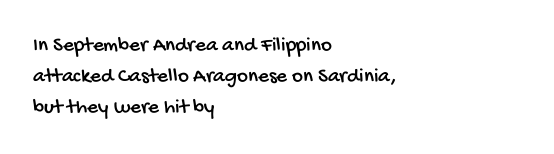
Q: Is the text underlined? A: No.
Q: How is the paragraph aligned? A: Left-aligned.
Q: Is the spacing between letters normal or unusually wide? A: Normal.
Q: Is the spacing between lines tight, normal or loose? A: Normal.
